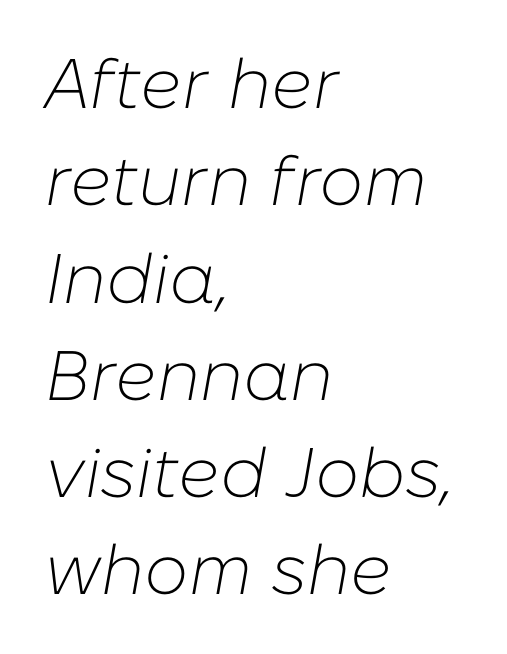
Q: Is the text bold? A: No.
Q: Is the text italic (slanted)? A: Yes, it leans right by about 10 degrees.
Q: Is the text underlined? A: No.
Q: How is the paragraph aligned? A: Left-aligned.
Q: Is the spacing between letters normal or unusually wide? A: Normal.
Q: Is the spacing between lines tight, normal or loose? A: Normal.
Q: Width (condensed, normal, or wide)? A: Normal.
Q: Stroke contrast? A: Low.
Q: x-height? A: Medium.
Q: Monospaced? A: No.
